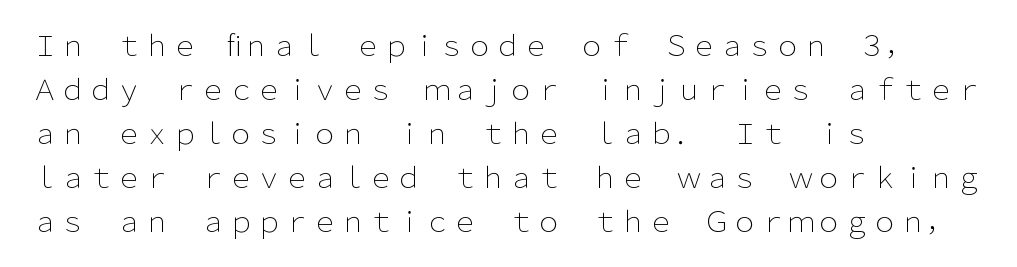
Q: Is the text bold? A: No.
Q: Is the text italic (slanted)? A: No, it is upright.
Q: Is the typeface a serif or a sans-serif typeface? A: Sans-serif.
Q: Is the text underlined? A: No.
Q: How is the paragraph aligned? A: Left-aligned.
Q: Is the spacing between letters normal or unusually wide? A: Normal.
Q: Is the spacing between lines tight, normal or loose? A: Normal.
Q: Width (condensed, normal, or wide)? A: Normal.
Q: Stroke contrast? A: Low.
Q: x-height? A: Medium.
Q: Monospaced? A: No.
